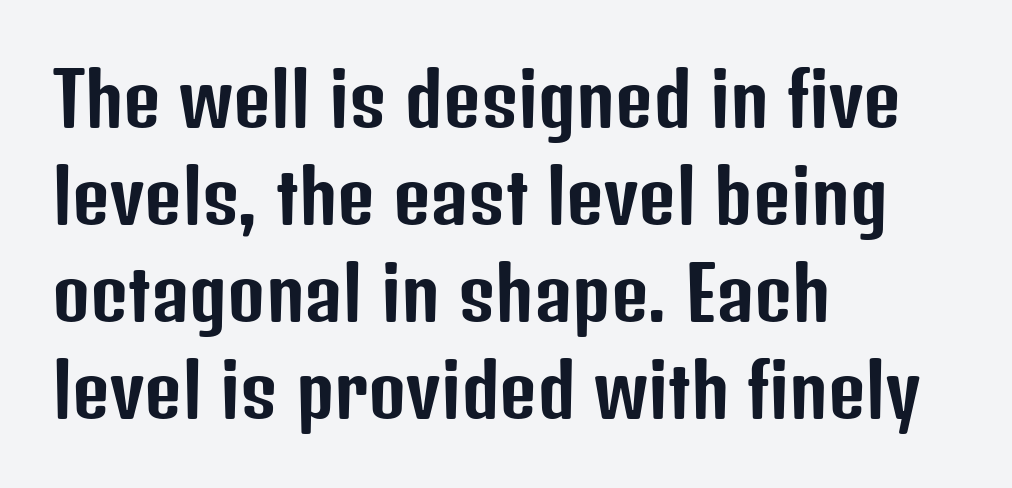
{"serif": "no", "italic": "no", "width": "condensed", "stroke_contrast": "low", "x_height": "medium", "monospaced": "no", "underline": "no", "align": "left", "line_spacing": "normal", "line_spacing_ratio": 1.33, "letter_spacing": "normal", "letter_spacing_em": 0.0, "glyph_px": 73}
